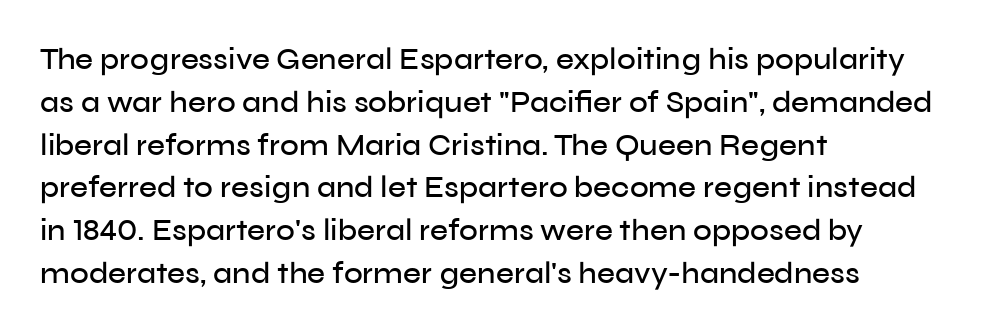
{"serif": "no", "italic": "no", "width": "normal", "stroke_contrast": "low", "x_height": "medium", "monospaced": "no", "underline": "no", "align": "left", "line_spacing": "normal", "line_spacing_ratio": 1.38, "letter_spacing": "normal", "letter_spacing_em": 0.0, "glyph_px": 31}
